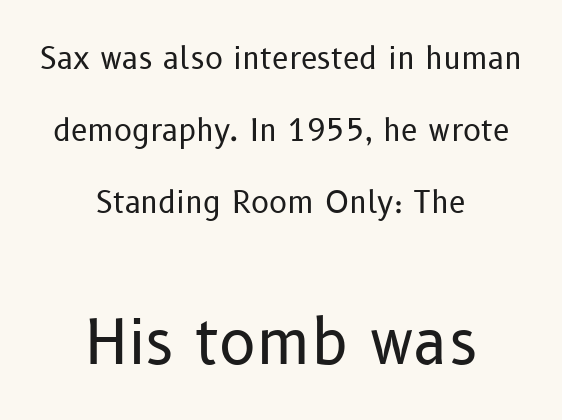
The image shows 61 px regular-weight sans-serif type, upright; set centered, loose line spacing (2.4x), normal letter spacing, not underlined; the second (bottom) block is 2.03x larger; low stroke contrast and a medium x-height.
